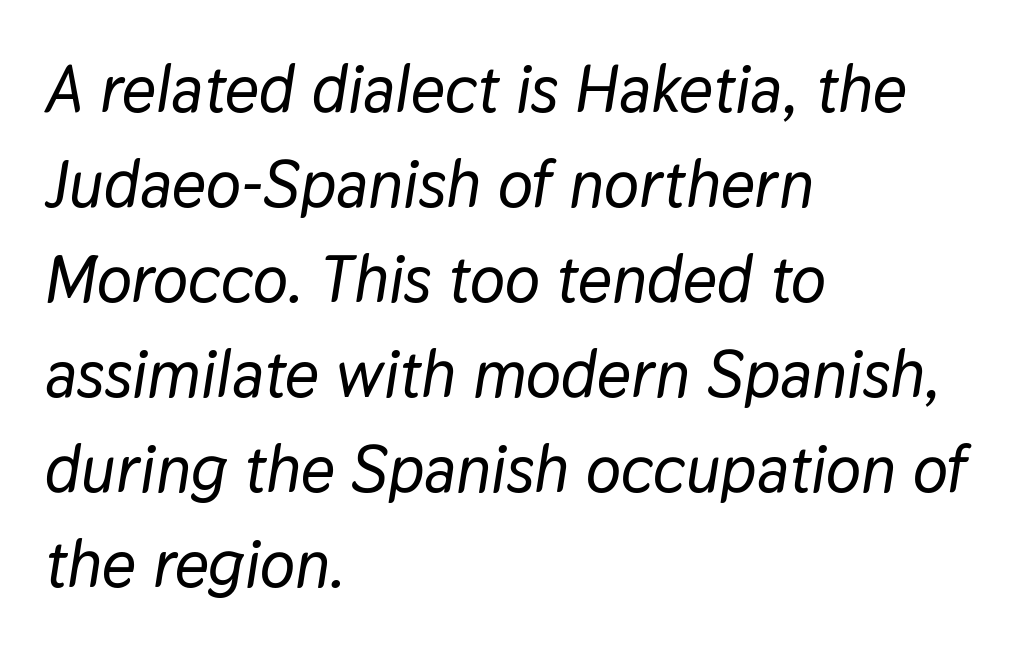
Q: Is the text italic (slanted)? A: Yes, it leans right by about 9 degrees.
Q: Is the text underlined? A: No.
Q: How is the paragraph aligned? A: Left-aligned.
Q: Is the spacing between letters normal or unusually wide? A: Normal.
Q: Is the spacing between lines tight, normal or loose? A: Normal.
Q: Width (condensed, normal, or wide)? A: Normal.
Q: Stroke contrast? A: Low.
Q: x-height? A: Medium.
Q: Monospaced? A: No.
